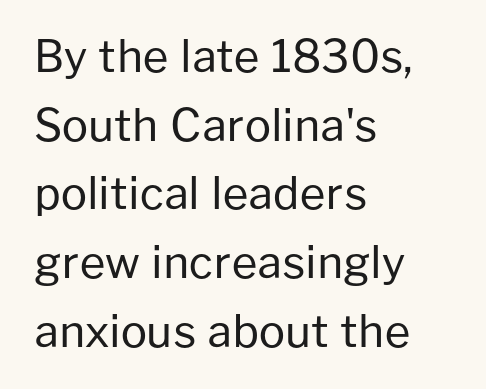
{"serif": "no", "italic": "no", "bold": "no", "weight": "regular", "width": "normal", "stroke_contrast": "low", "x_height": "medium", "monospaced": "no", "underline": "no", "align": "left", "line_spacing": "normal", "line_spacing_ratio": 1.56, "letter_spacing": "normal", "letter_spacing_em": 0.0, "glyph_px": 44}
